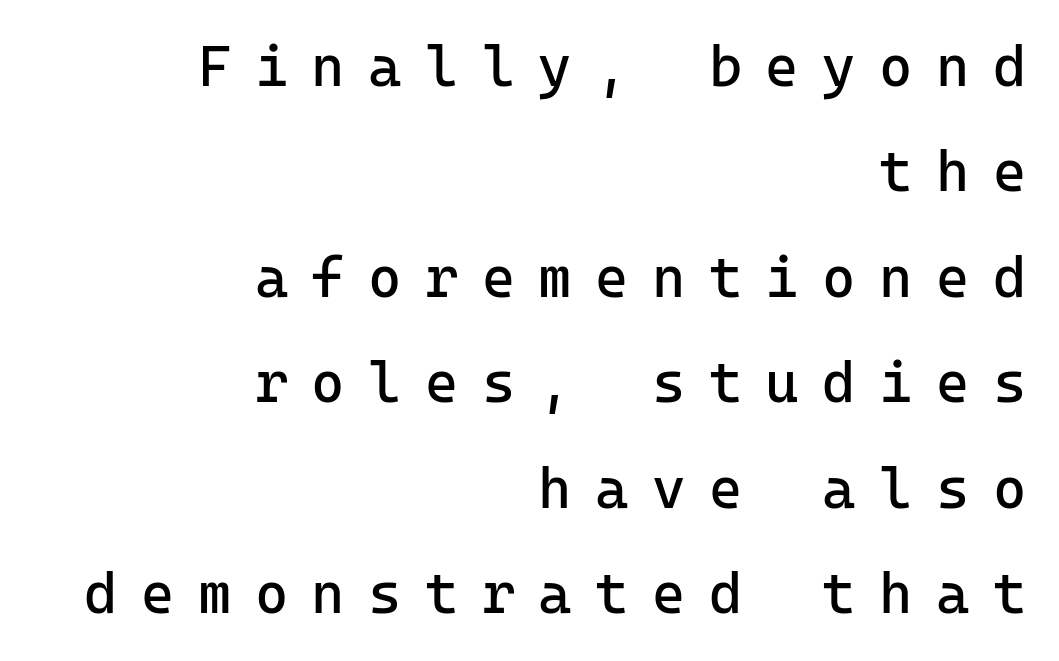
You can tell it's not italic because the verticals are truly vertical. The setting favours the right margin, as signatures and pull-quotes sometimes do. No feet cap the strokes, marking this as sans-serif type. Is the stroke heavy? The answer is a plain regular-or-lighter. The tracking reads as deliberately expanded to a designer's eye.
